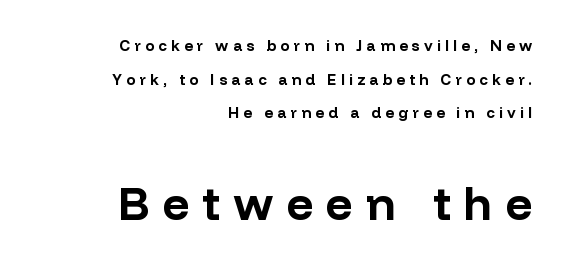
Q: Is the text bold? A: Yes.
Q: Is the text italic (slanted)? A: No, it is upright.
Q: Is the typeface a serif or a sans-serif typeface? A: Sans-serif.
Q: Is the text underlined? A: No.
Q: How is the paragraph aligned? A: Right-aligned.
Q: Is the spacing between letters normal or unusually wide? A: Unusually wide.
Q: Is the spacing between lines tight, normal or loose? A: Loose.
Q: Which block of text is set in a larger size, the first (top) or the second (bottom)? A: The second (bottom) one.
Q: Width (condensed, normal, or wide)? A: Normal.
Q: Stroke contrast? A: Low.
Q: x-height? A: Medium.
Q: Monospaced? A: No.
